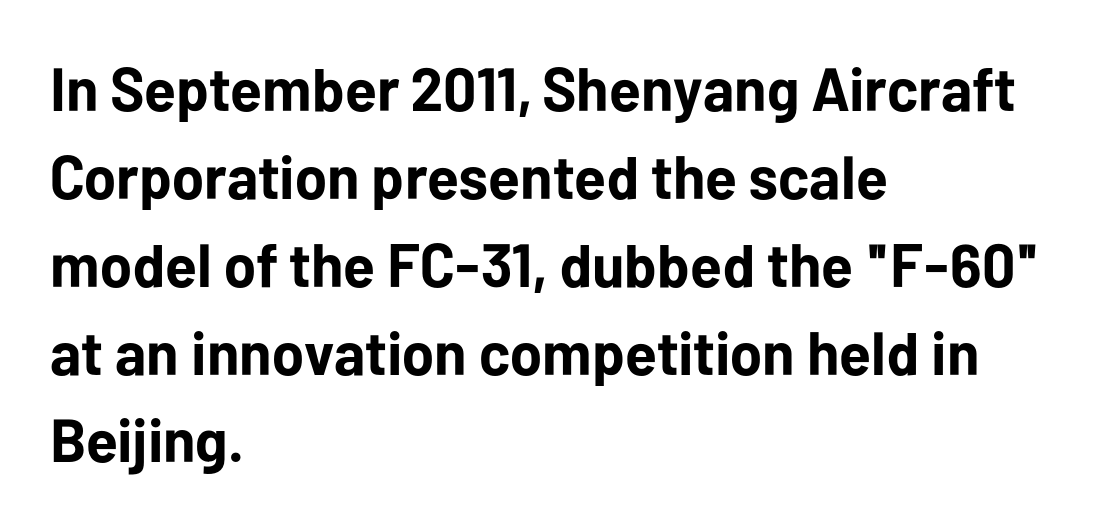
The image shows 61 px bold sans-serif type, upright; set left-aligned, normal line spacing (1.44x), normal letter spacing, not underlined; low stroke contrast and a medium x-height.
